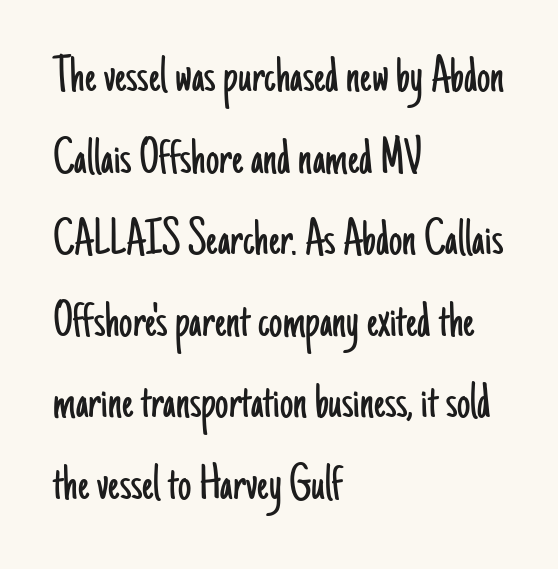
{"serif": "no", "italic": "no", "bold": "no", "weight": "light", "width": "condensed", "stroke_contrast": "low", "x_height": "small", "monospaced": "no", "underline": "no", "align": "left", "line_spacing": "normal", "line_spacing_ratio": 1.54, "letter_spacing": "normal", "letter_spacing_em": 0.0, "glyph_px": 53}
